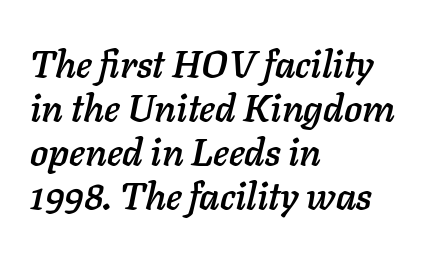
Q: Is the text italic (slanted)? A: Yes, it leans right by about 11 degrees.
Q: Is the text underlined? A: No.
Q: How is the paragraph aligned? A: Left-aligned.
Q: Is the spacing between letters normal or unusually wide? A: Normal.
Q: Width (condensed, normal, or wide)? A: Normal.
Q: Stroke contrast? A: Low.
Q: x-height? A: Medium.
Q: Monospaced? A: No.
